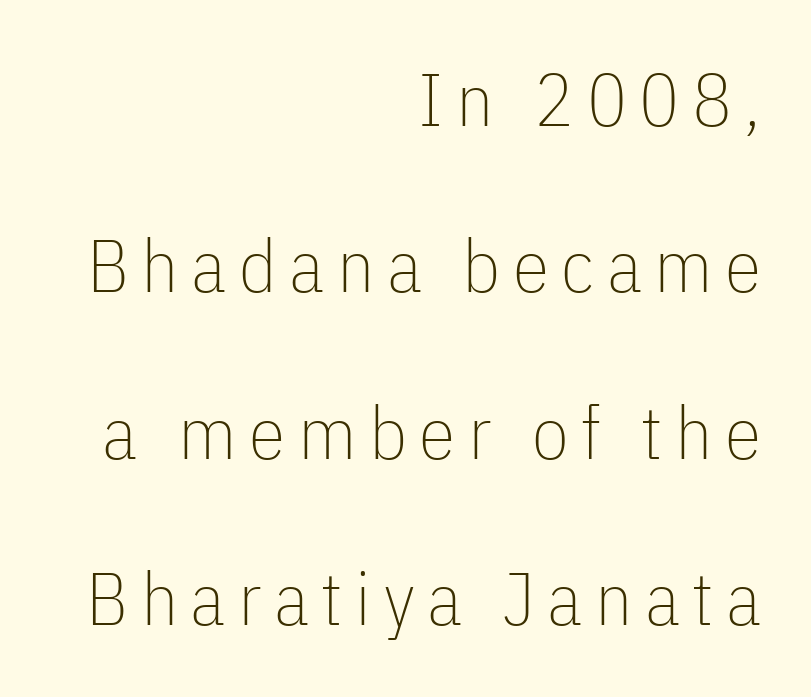
Q: Is the text bold? A: No.
Q: Is the text italic (slanted)? A: No, it is upright.
Q: Is the typeface a serif or a sans-serif typeface? A: Sans-serif.
Q: Is the text underlined? A: No.
Q: How is the paragraph aligned? A: Right-aligned.
Q: Is the spacing between lines tight, normal or loose? A: Loose.
Q: Width (condensed, normal, or wide)? A: Condensed.
Q: Stroke contrast? A: Low.
Q: x-height? A: Medium.
Q: Monospaced? A: No.
